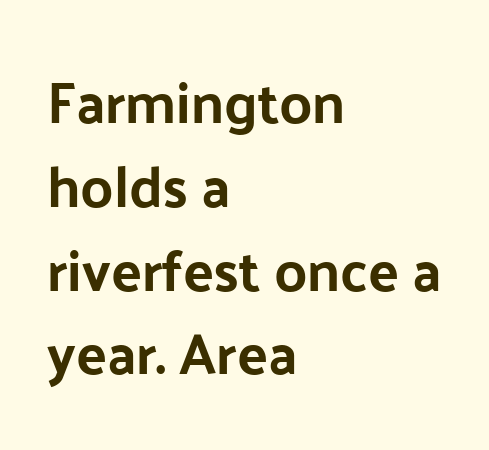
The image shows 57 px sans-serif type, upright; set left-aligned, normal line spacing (1.47x), normal letter spacing, not underlined; low stroke contrast and a medium x-height.
